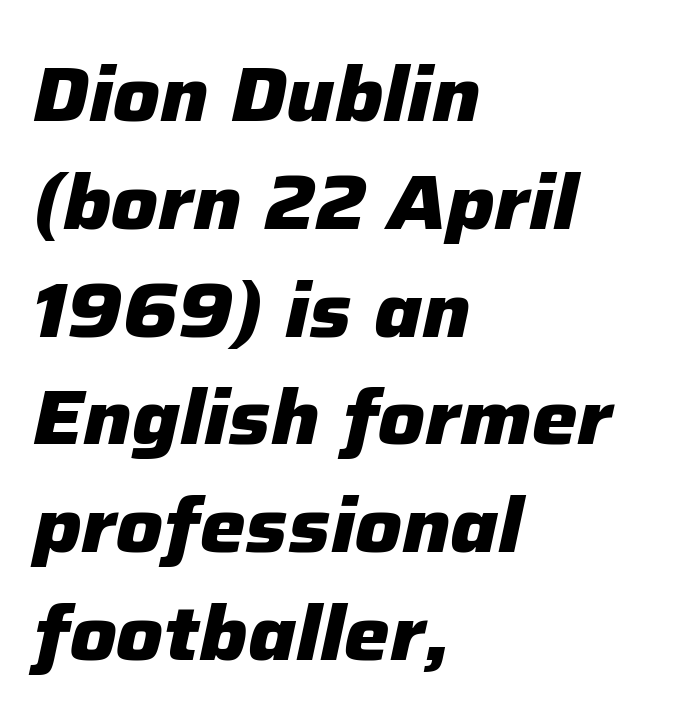
{"italic": "yes", "lean": "right", "slant_degrees": 12, "bold": "yes", "weight": "heavy", "width": "normal", "stroke_contrast": "low", "x_height": "medium", "monospaced": "no", "underline": "no", "align": "left", "line_spacing": "normal", "line_spacing_ratio": 1.4, "letter_spacing": "normal", "letter_spacing_em": 0.0, "glyph_px": 77}
